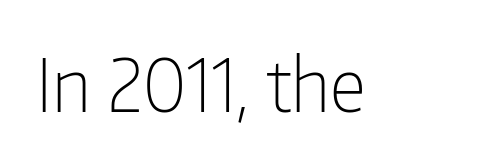
Compared with typical body copy, the letter spacing here is the same. The typography opts for an upright posture over an oblique one. Only glyphs here, with clear space below each row. The face used here is proportionally spaced, like ordinary book or web type. Weight: regular or lighter. Letterform terminals end flat and unadorned throughout the passage.
